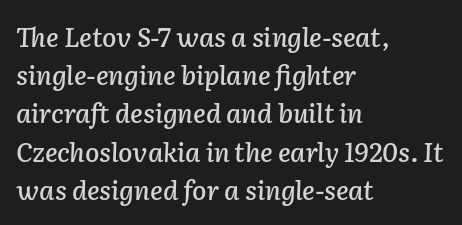
The image shows 26 px text type, italic (leaning right); set left-aligned, normal line spacing (1.47x), normal letter spacing, not underlined.
